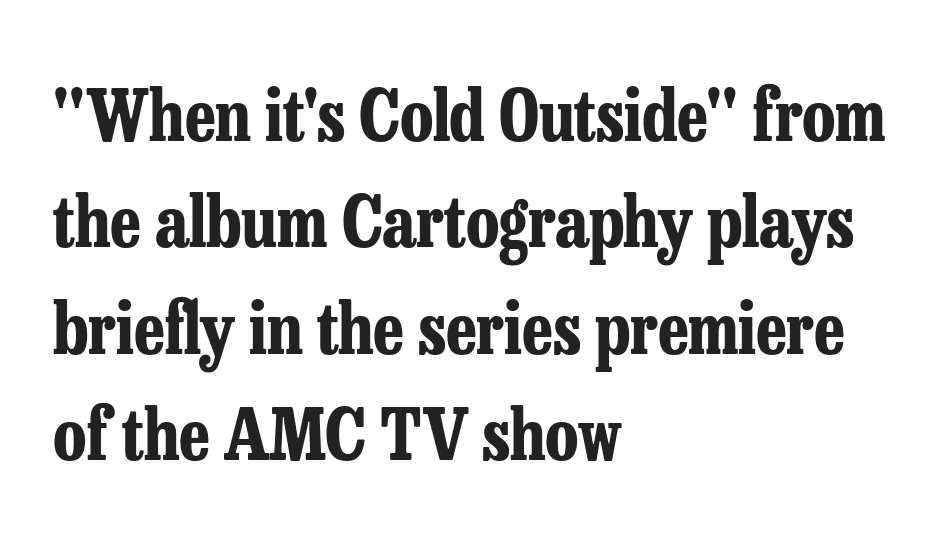
{"serif": "yes", "italic": "no", "bold": "yes", "weight": "bold", "width": "condensed", "stroke_contrast": "low", "x_height": "medium", "monospaced": "no", "underline": "no", "align": "left", "line_spacing": "normal", "line_spacing_ratio": 1.52, "letter_spacing": "normal", "letter_spacing_em": 0.0, "glyph_px": 70}
